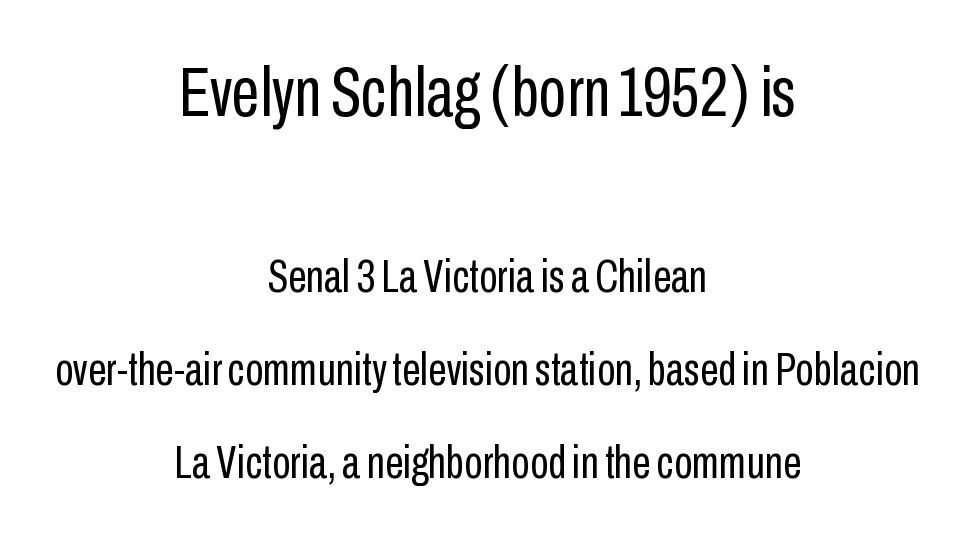
Q: Is the text bold? A: No.
Q: Is the text italic (slanted)? A: No, it is upright.
Q: Is the typeface a serif or a sans-serif typeface? A: Sans-serif.
Q: Is the text underlined? A: No.
Q: How is the paragraph aligned? A: Centered.
Q: Is the spacing between letters normal or unusually wide? A: Normal.
Q: Is the spacing between lines tight, normal or loose? A: Loose.
Q: Which block of text is set in a larger size, the first (top) or the second (bottom)? A: The first (top) one.
Q: Width (condensed, normal, or wide)? A: Condensed.
Q: Stroke contrast? A: Low.
Q: x-height? A: Medium.
Q: Monospaced? A: No.
